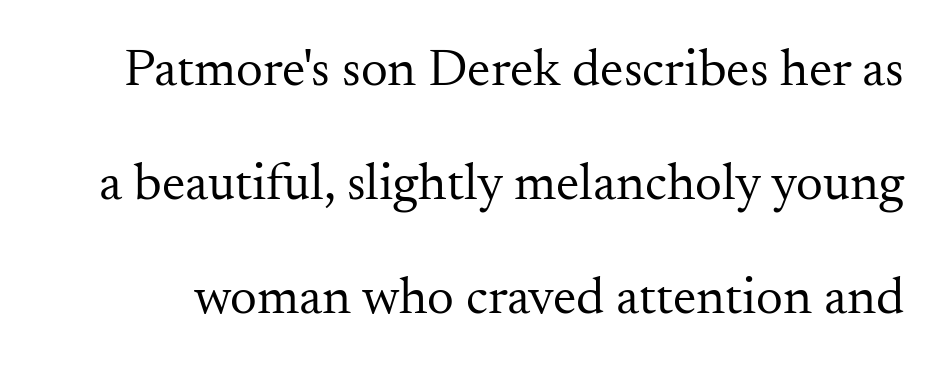
Q: Is the text bold? A: No.
Q: Is the text italic (slanted)? A: No, it is upright.
Q: Is the typeface a serif or a sans-serif typeface? A: Serif.
Q: Is the text underlined? A: No.
Q: Is the spacing between letters normal or unusually wide? A: Normal.
Q: Is the spacing between lines tight, normal or loose? A: Loose.
Q: Width (condensed, normal, or wide)? A: Normal.
Q: Stroke contrast? A: Medium.
Q: x-height? A: Small.
Q: Monospaced? A: No.
